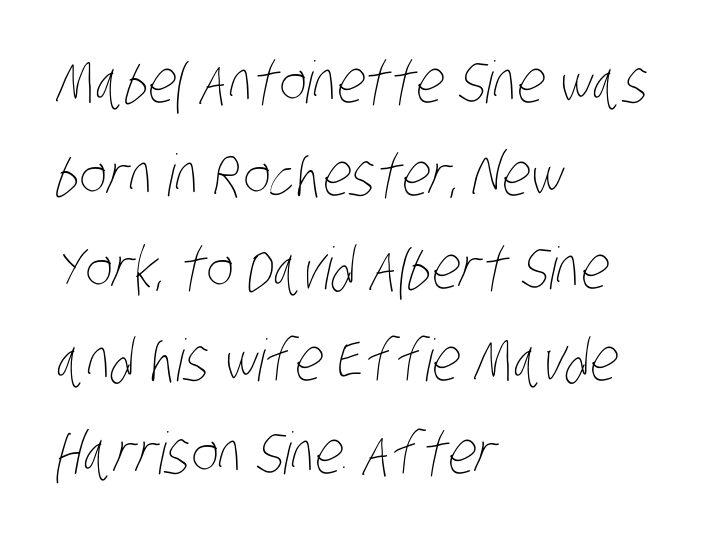
{"bold": "no", "weight": "thin", "width": "condensed", "stroke_contrast": "low", "x_height": "large", "monospaced": "no", "underline": "no", "align": "left", "line_spacing": "normal", "line_spacing_ratio": 1.6, "letter_spacing": "normal", "letter_spacing_em": 0.0, "glyph_px": 58}
